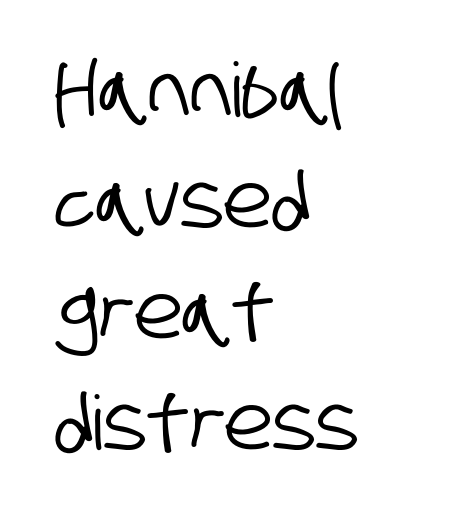
Q: Is the typeface a serif or a sans-serif typeface? A: Sans-serif.
Q: Is the text underlined? A: No.
Q: How is the paragraph aligned? A: Left-aligned.
Q: Is the spacing between letters normal or unusually wide? A: Normal.
Q: Is the spacing between lines tight, normal or loose? A: Normal.
Q: Width (condensed, normal, or wide)? A: Condensed.
Q: Stroke contrast? A: Low.
Q: x-height? A: Large.
Q: Monospaced? A: No.
